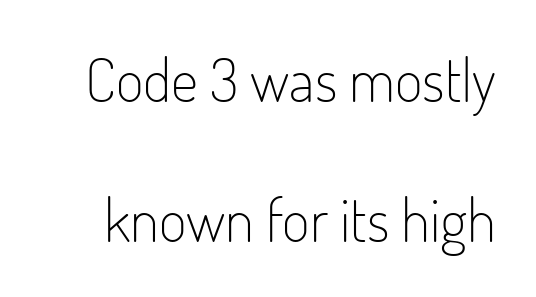
{"serif": "no", "italic": "no", "bold": "no", "weight": "light", "width": "condensed", "stroke_contrast": "low", "x_height": "small", "monospaced": "no", "underline": "no", "line_spacing": "loose", "line_spacing_ratio": 2.33, "letter_spacing": "normal", "letter_spacing_em": 0.0, "glyph_px": 60}
